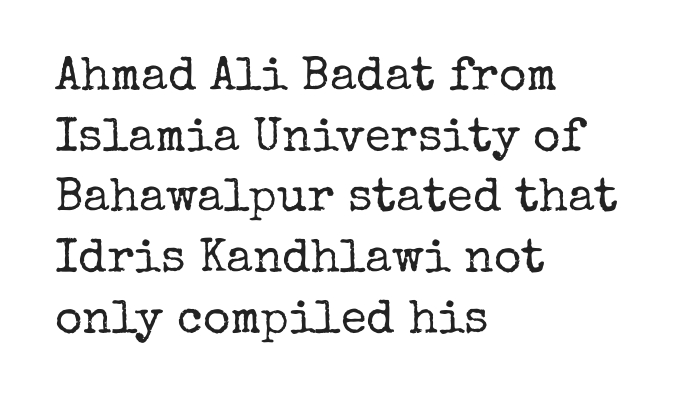
Q: Is the text bold? A: No.
Q: Is the text italic (slanted)? A: No, it is upright.
Q: Is the typeface a serif or a sans-serif typeface? A: Serif.
Q: Is the text underlined? A: No.
Q: How is the paragraph aligned? A: Left-aligned.
Q: Is the spacing between letters normal or unusually wide? A: Normal.
Q: Is the spacing between lines tight, normal or loose? A: Normal.
Q: Width (condensed, normal, or wide)? A: Normal.
Q: Stroke contrast? A: Low.
Q: x-height? A: Medium.
Q: Monospaced? A: No.
